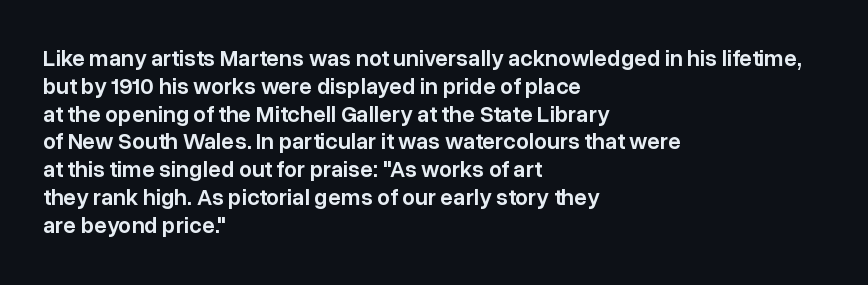
The image shows 23 px text type, upright; set left-aligned, line spacing 1.21x, normal letter spacing, not underlined.
